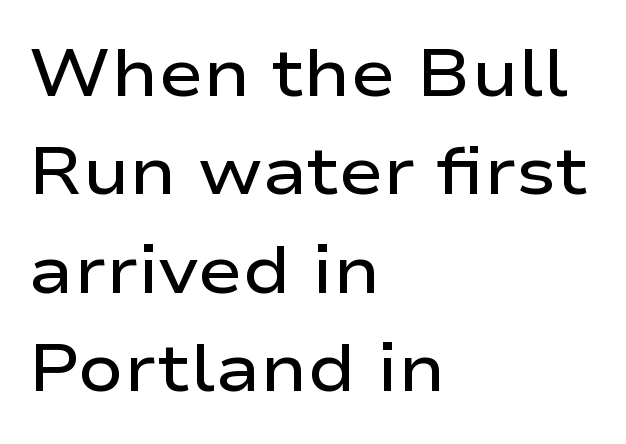
{"serif": "no", "italic": "no", "bold": "semi", "weight": "semibold", "width": "wide", "stroke_contrast": "low", "x_height": "medium", "monospaced": "no", "underline": "no", "align": "left", "line_spacing": "normal", "line_spacing_ratio": 1.47, "letter_spacing": "normal", "letter_spacing_em": 0.0, "glyph_px": 67}
